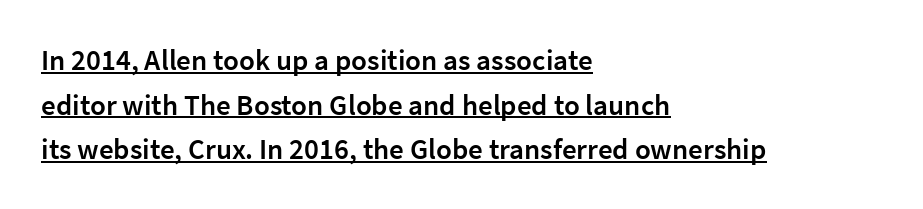
How heavy is the stroke? Medium-heavy — a semibold, shy of bold. The type sits square on the baseline with zero lean. Regarding leading, the lines here are spaced in the standard way. Proportional: the letters do not fall into vertical columns. Examine the stroke ends and you'll find no serifs.
